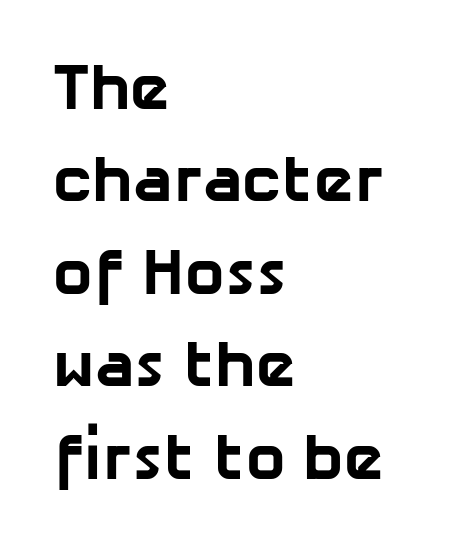
{"serif": "no", "bold": "yes", "weight": "bold", "width": "normal", "stroke_contrast": "low", "x_height": "medium", "monospaced": "no", "underline": "no", "align": "left", "line_spacing": "normal", "line_spacing_ratio": 1.4, "letter_spacing": "normal", "letter_spacing_em": 0.0, "glyph_px": 66}
